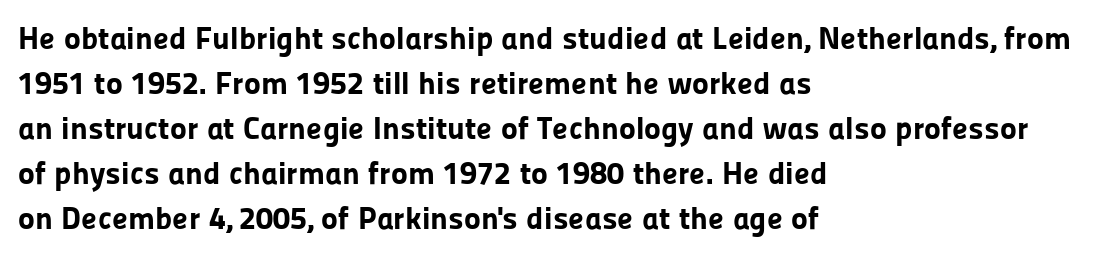
The letters advance in unequal steps, a hallmark of proportional type. In CSS terms this would be text-align: left. Words appear dense and cohesive because spacing is normal. A typesetter would label this face a sans. Descenders hang freely into open space.
